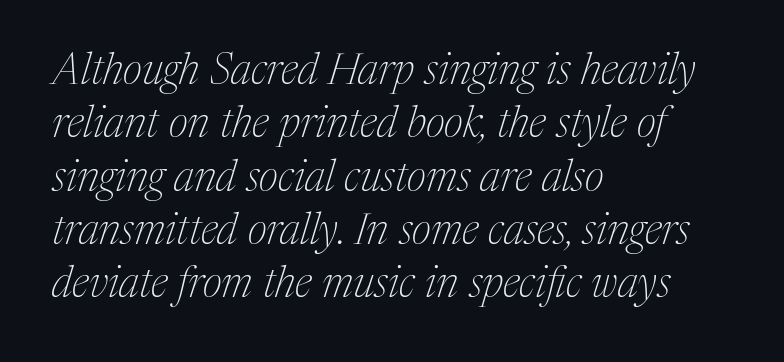
A light-to-regular cut is what we see here. Characters follow at the spacing the type designer built in. The designer went with a serif here, giving each stem small feet. Any mark beneath the type? The region is blank. Layout note: lines flush left. Quick note: italic.
